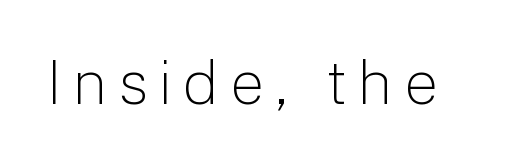
{"serif": "no", "italic": "no", "bold": "no", "weight": "light", "width": "normal", "stroke_contrast": "low", "x_height": "medium", "monospaced": "no", "underline": "no", "glyph_px": 61}
